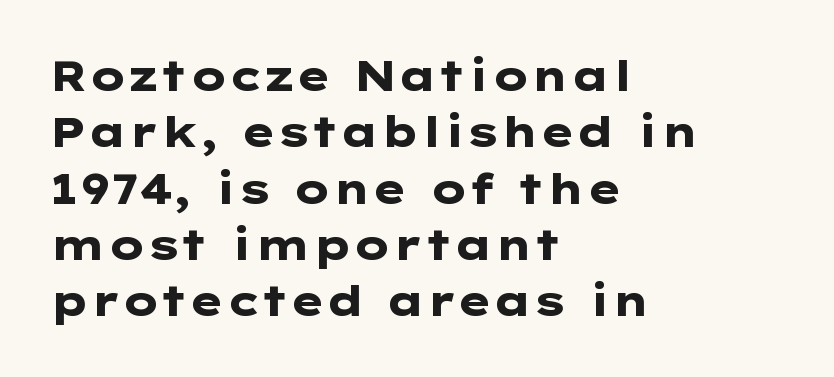
Q: Is the text bold? A: Yes.
Q: Is the text italic (slanted)? A: No, it is upright.
Q: Is the typeface a serif or a sans-serif typeface? A: Sans-serif.
Q: Is the text underlined? A: No.
Q: How is the paragraph aligned? A: Left-aligned.
Q: Is the spacing between letters normal or unusually wide? A: Normal.
Q: Is the spacing between lines tight, normal or loose? A: Normal.
Q: Width (condensed, normal, or wide)? A: Wide.
Q: Stroke contrast? A: Low.
Q: x-height? A: Medium.
